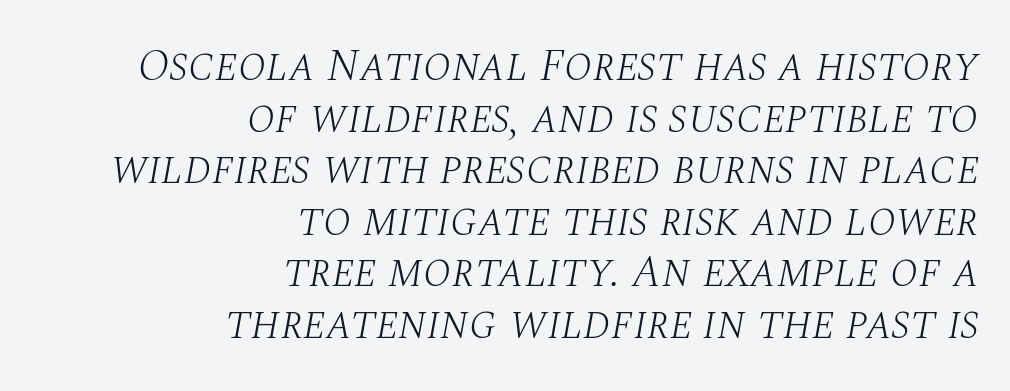
The image shows 46 px light serif type, italic (leaning right); set right-aligned, tight line spacing (1.12x), normal letter spacing, not underlined; medium stroke contrast and a large x-height.
